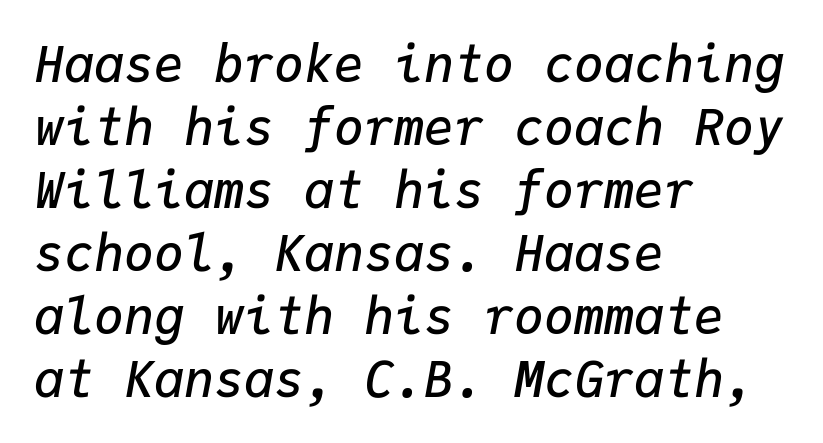
Q: Is the text bold? A: Semi-bold.
Q: Is the text italic (slanted)? A: Yes, it leans right by about 9 degrees.
Q: Is the text underlined? A: No.
Q: How is the paragraph aligned? A: Left-aligned.
Q: Is the spacing between letters normal or unusually wide? A: Normal.
Q: Is the spacing between lines tight, normal or loose? A: Normal.
Q: Width (condensed, normal, or wide)? A: Normal.
Q: Stroke contrast? A: Low.
Q: x-height? A: Medium.
Q: Monospaced? A: Yes.
